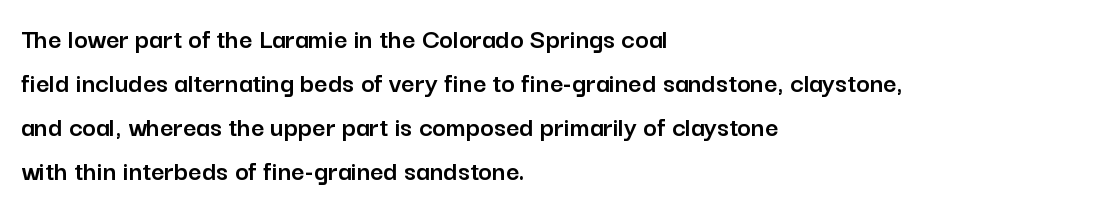
{"serif": "no", "italic": "no", "width": "normal", "stroke_contrast": "low", "x_height": "medium", "monospaced": "no", "underline": "no", "align": "left", "line_spacing": "normal", "line_spacing_ratio": 1.52, "letter_spacing": "normal", "letter_spacing_em": 0.0, "glyph_px": 29}
